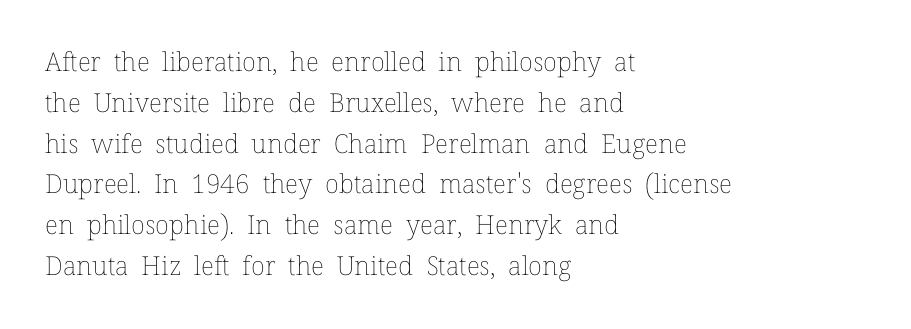
{"italic": "no", "bold": "no", "underline": "no", "align": "left", "line_spacing": "normal", "line_spacing_ratio": 1.57, "letter_spacing": "normal", "letter_spacing_em": 0.0, "glyph_px": 26}
